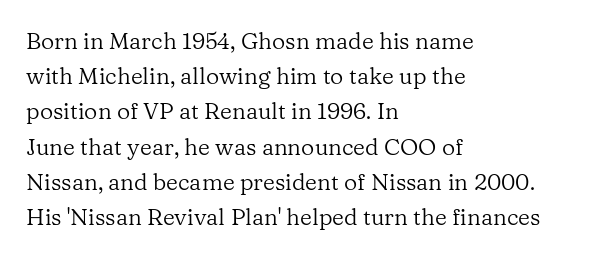
Q: Is the text bold? A: No.
Q: Is the text italic (slanted)? A: No, it is upright.
Q: Is the text underlined? A: No.
Q: How is the paragraph aligned? A: Left-aligned.
Q: Is the spacing between letters normal or unusually wide? A: Normal.
Q: Is the spacing between lines tight, normal or loose? A: Normal.
